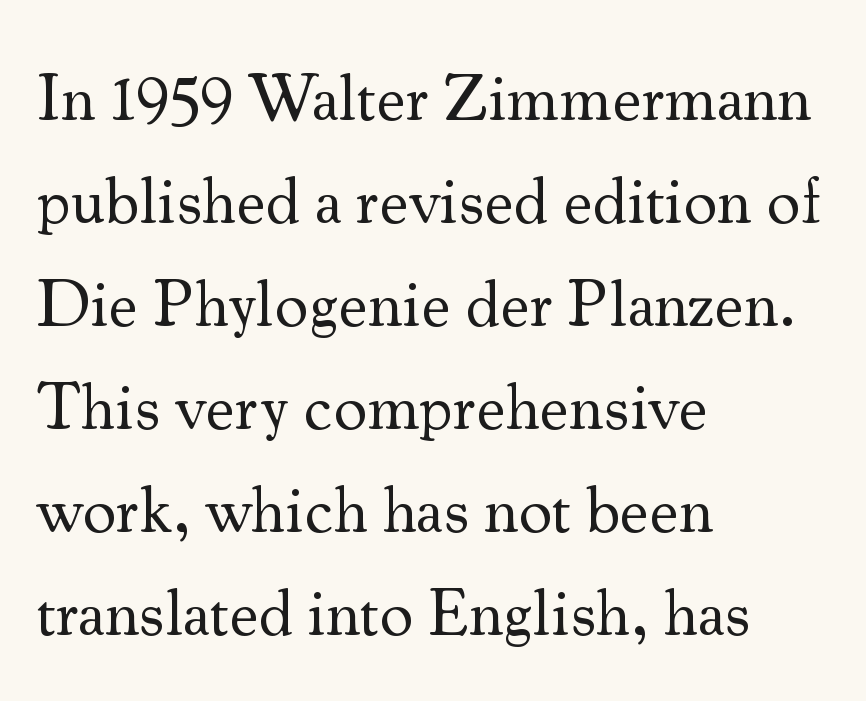
The image shows 66 px regular-weight serif type, upright; set left-aligned, normal line spacing (1.56x), normal letter spacing, not underlined; medium stroke contrast and a small x-height.
